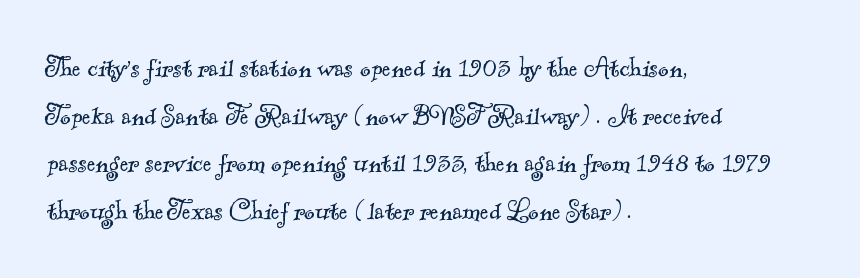
{"serif": "yes", "bold": "no", "weight": "light", "width": "normal", "x_height": "small", "monospaced": "no", "underline": "no", "align": "left", "line_spacing": "normal", "line_spacing_ratio": 1.49, "letter_spacing": "normal", "letter_spacing_em": 0.0, "glyph_px": 32}
